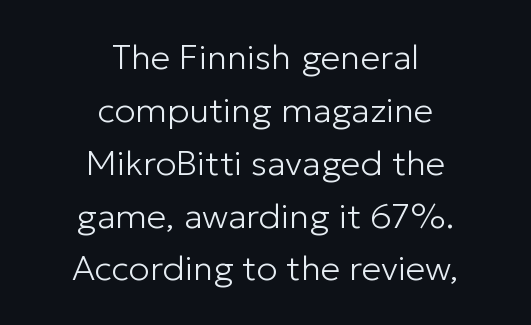
The image shows 35 px light sans-serif type, upright; set centered, normal line spacing (1.51x), normal letter spacing, not underlined; low stroke contrast and a medium x-height.
